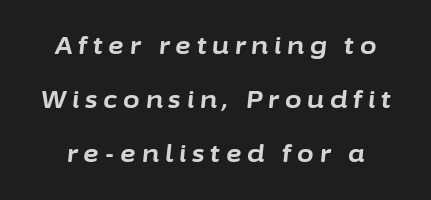
Q: Is the text bold? A: Yes.
Q: Is the text italic (slanted)? A: Yes, it leans right by about 6 degrees.
Q: Is the text underlined? A: No.
Q: Is the spacing between letters normal or unusually wide? A: Unusually wide.
Q: Is the spacing between lines tight, normal or loose? A: Loose.
